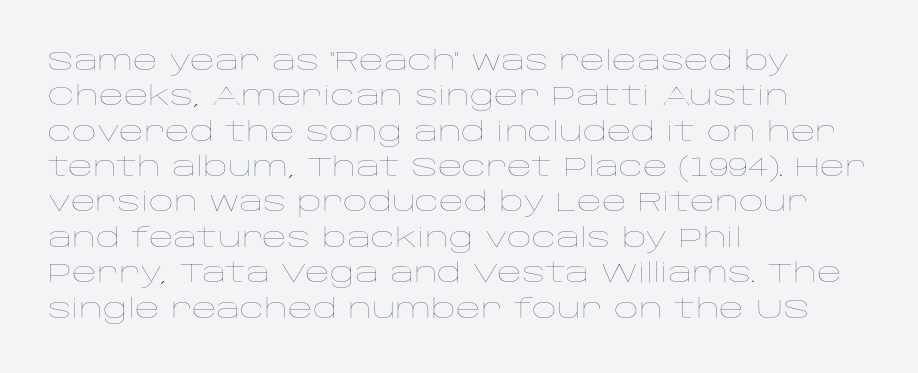
The image shows 27 px text type, upright; set left-aligned, normal line spacing (1.31x), normal letter spacing, not underlined.
